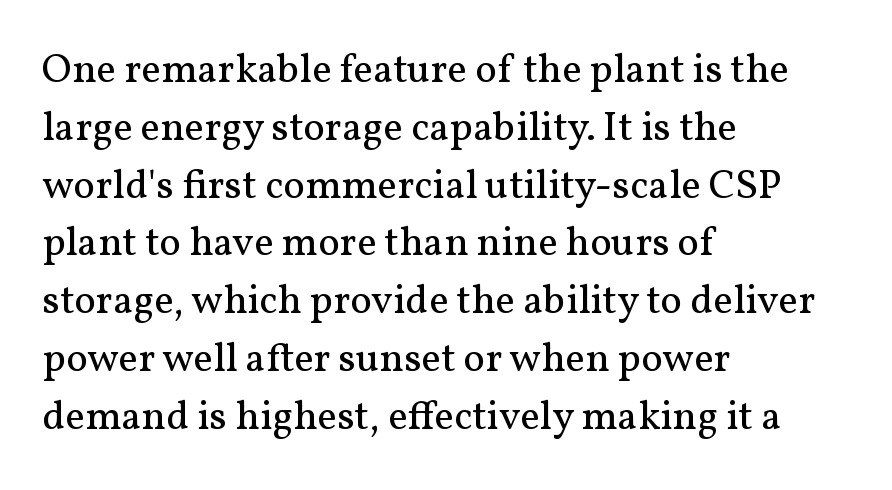
The image shows 41 px regular-weight serif type, upright; set left-aligned, normal line spacing (1.41x), normal letter spacing, not underlined; medium stroke contrast and a medium x-height.
